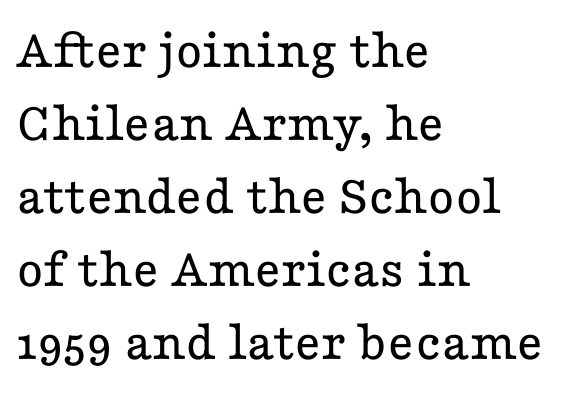
{"serif": "yes", "italic": "no", "bold": "no", "weight": "regular", "width": "wide", "stroke_contrast": "low", "x_height": "medium", "monospaced": "no", "underline": "no", "align": "left", "line_spacing": "normal", "line_spacing_ratio": 1.28, "letter_spacing": "normal", "letter_spacing_em": 0.0, "glyph_px": 57}
